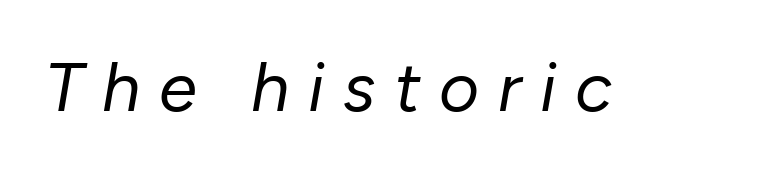
The image shows 69 px regular-weight type, italic (leaning right); set unusually wide letter spacing (+0.27 em), not underlined; low stroke contrast and a medium x-height.
